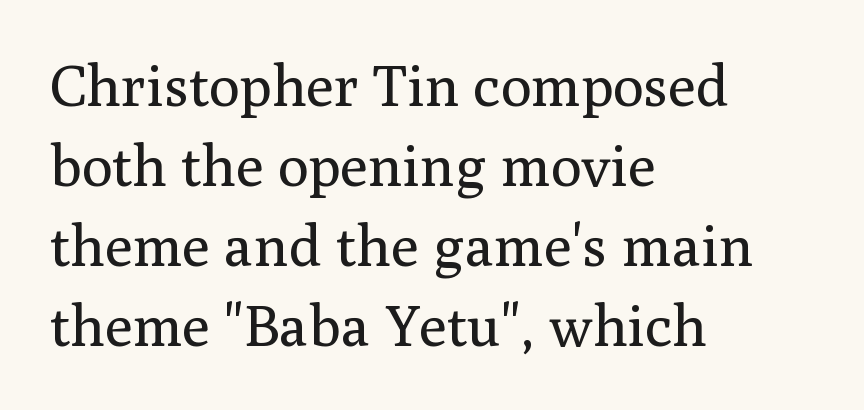
Anything drawn beneath the words? Only blank space. The rendering keeps characters at their native spacing. Looks like regular typesetting: each glyph gets only the width it needs. Stroke mass is kept to a normal reading level or below. A typesetter would mark this as roman, not italic.
